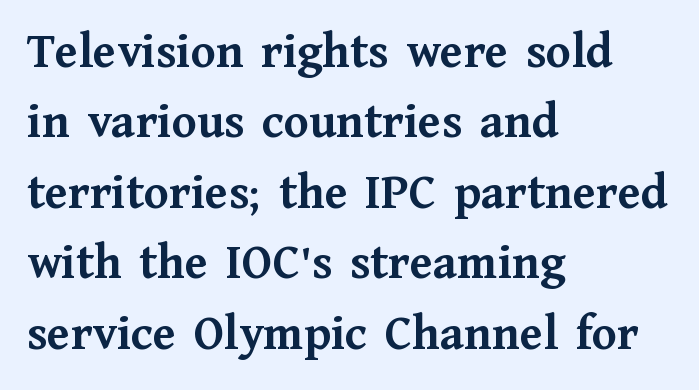
{"serif": "yes", "italic": "no", "bold": "yes", "weight": "semibold", "width": "normal", "stroke_contrast": "medium", "x_height": "medium", "monospaced": "no", "underline": "no", "align": "left", "line_spacing": "normal", "line_spacing_ratio": 1.38, "letter_spacing": "normal", "letter_spacing_em": 0.0, "glyph_px": 51}
